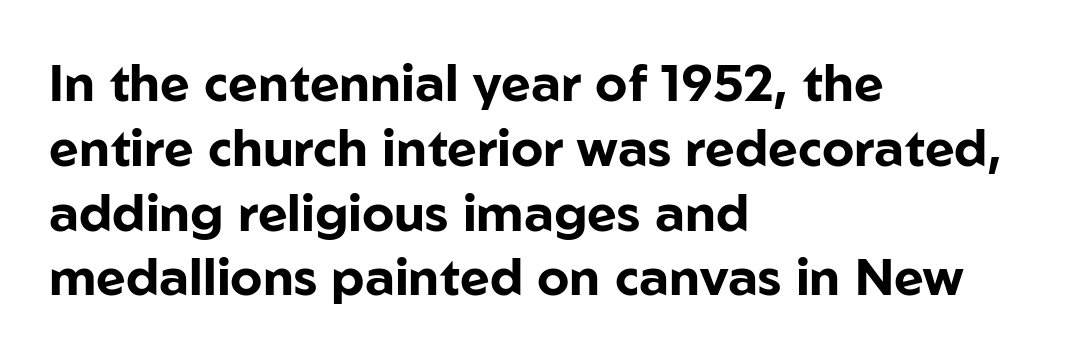
{"serif": "no", "italic": "no", "bold": "yes", "weight": "bold", "width": "normal", "stroke_contrast": "low", "x_height": "medium", "monospaced": "no", "underline": "no", "align": "left", "line_spacing": "normal", "line_spacing_ratio": 1.27, "letter_spacing": "normal", "letter_spacing_em": 0.0, "glyph_px": 51}
